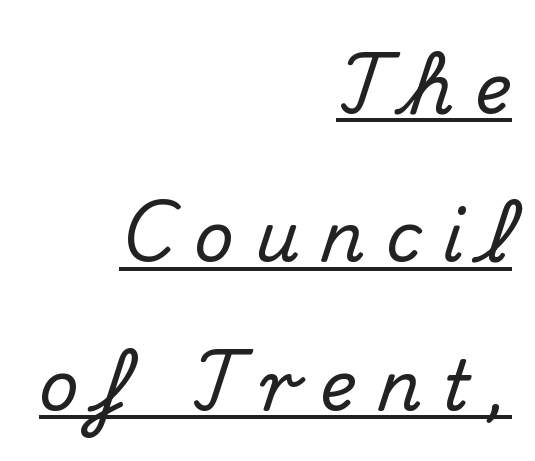
Q: Is the text italic (slanted)? A: Yes.
Q: Is the typeface a serif or a sans-serif typeface? A: Serif.
Q: Is the text underlined? A: Yes.
Q: How is the paragraph aligned? A: Right-aligned.
Q: Is the spacing between letters normal or unusually wide? A: Unusually wide.
Q: Is the spacing between lines tight, normal or loose? A: Loose.
Q: Width (condensed, normal, or wide)? A: Normal.
Q: Stroke contrast? A: Medium.
Q: x-height? A: Small.
Q: Monospaced? A: No.
